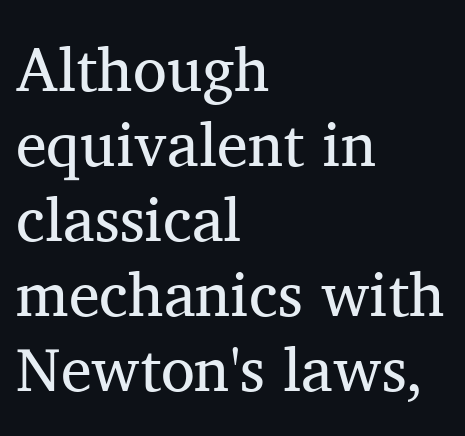
The image shows 62 px regular-weight serif type, upright; set left-aligned, line spacing 1.21x, normal letter spacing, not underlined; medium stroke contrast and a medium x-height.
